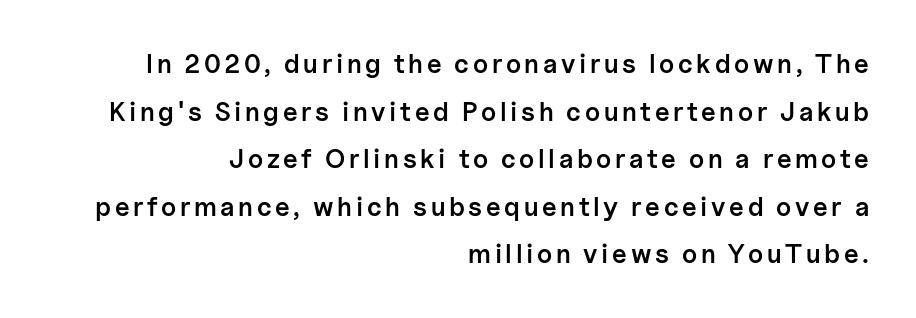
Which margin do the lines hug? The right one — the left edge is uneven. This is the regular roman posture of the typeface. The glyphs are unaccompanied by any horizontal stroke below them. Firm but not heavy-handed strokes: this text is semibold.
